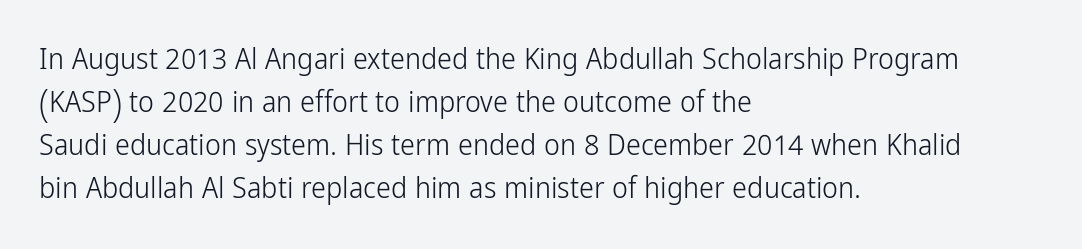
{"serif": "no", "italic": "no", "bold": "no", "weight": "light", "width": "condensed", "stroke_contrast": "low", "x_height": "medium", "monospaced": "no", "underline": "no", "align": "left", "line_spacing": "normal", "line_spacing_ratio": 1.43, "letter_spacing": "normal", "letter_spacing_em": 0.0, "glyph_px": 30}
